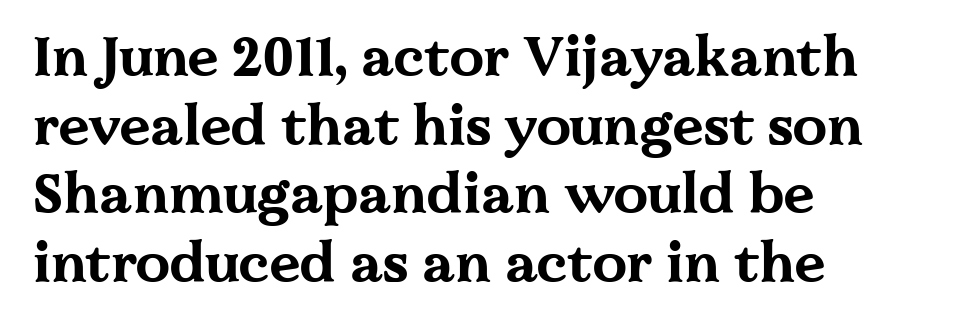
{"serif": "yes", "italic": "no", "bold": "yes", "weight": "bold", "width": "wide", "stroke_contrast": "medium", "x_height": "medium", "monospaced": "no", "underline": "no", "align": "left", "line_spacing": "normal", "line_spacing_ratio": 1.25, "letter_spacing": "normal", "letter_spacing_em": 0.0, "glyph_px": 55}
